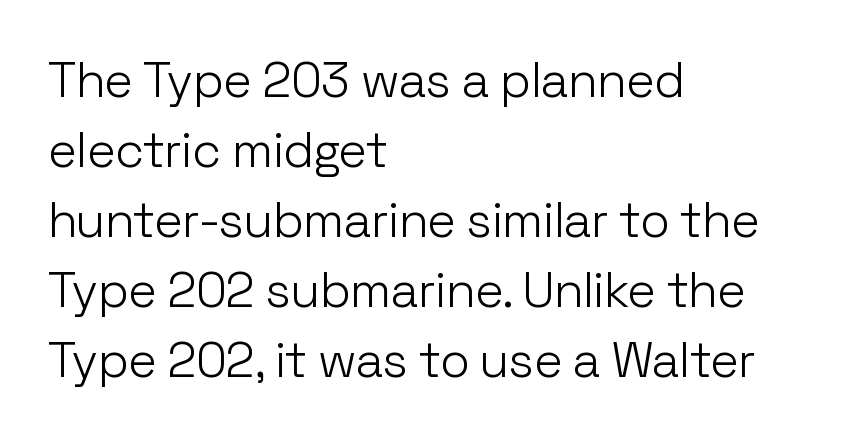
{"serif": "no", "italic": "no", "bold": "no", "weight": "light", "width": "normal", "stroke_contrast": "low", "x_height": "medium", "monospaced": "no", "underline": "no", "align": "left", "line_spacing": "normal", "line_spacing_ratio": 1.43, "letter_spacing": "normal", "letter_spacing_em": 0.0, "glyph_px": 49}
